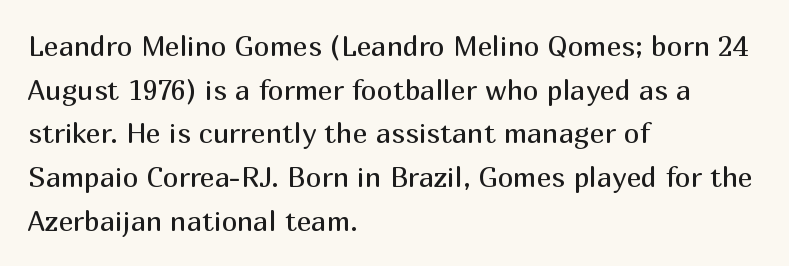
It's the straight-up-and-down kind of type. Leftover space on each line is placed entirely after the last word. Stem width sits at or under what a default text font uses. These lines keep a tight, regular rhythm from letter to letter. Type style note: lacks serifs.
